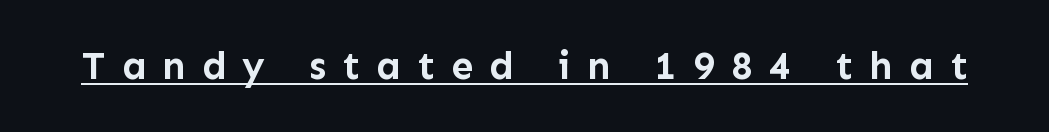
The image shows 39 px semibold sans-serif type, upright; set unusually wide letter spacing (+0.42 em), underlined; low stroke contrast and a medium x-height.
